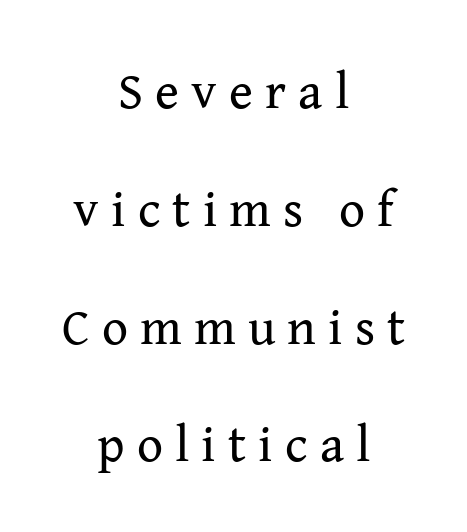
{"serif": "yes", "italic": "no", "bold": "no", "weight": "regular", "width": "normal", "stroke_contrast": "medium", "x_height": "medium", "monospaced": "no", "underline": "no", "align": "center", "line_spacing": "loose", "line_spacing_ratio": 2.31, "letter_spacing": "wide", "letter_spacing_em": 0.24, "glyph_px": 51}
